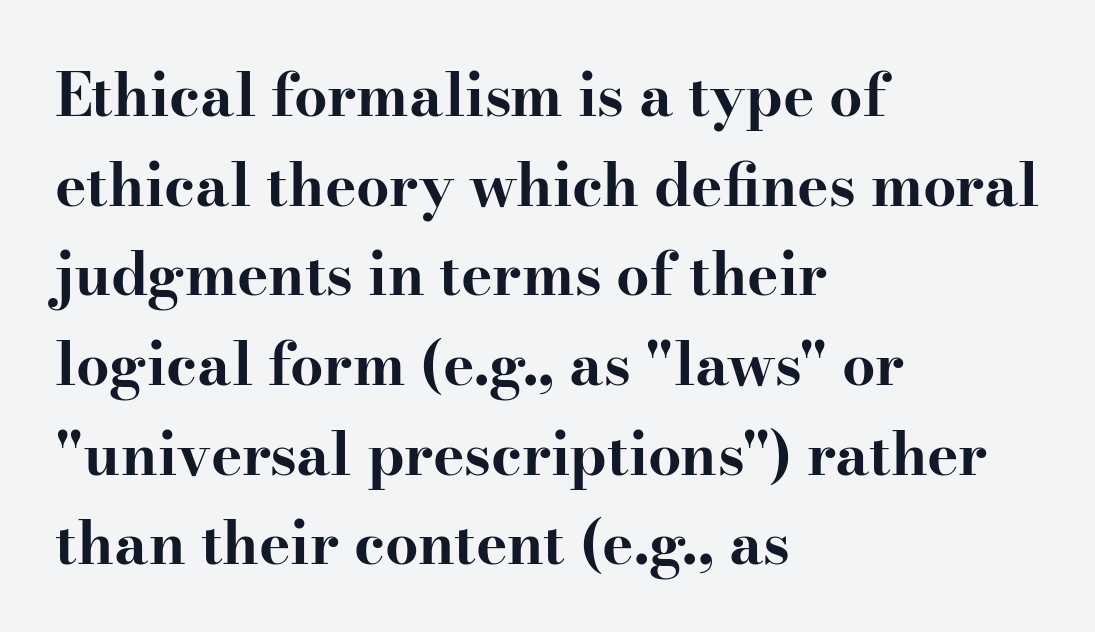
Q: Is the text bold? A: Yes.
Q: Is the text italic (slanted)? A: No, it is upright.
Q: Is the typeface a serif or a sans-serif typeface? A: Serif.
Q: Is the text underlined? A: No.
Q: How is the paragraph aligned? A: Left-aligned.
Q: Is the spacing between letters normal or unusually wide? A: Normal.
Q: Is the spacing between lines tight, normal or loose? A: Normal.
Q: Width (condensed, normal, or wide)? A: Wide.
Q: Stroke contrast? A: High.
Q: x-height? A: Small.
Q: Monospaced? A: No.
